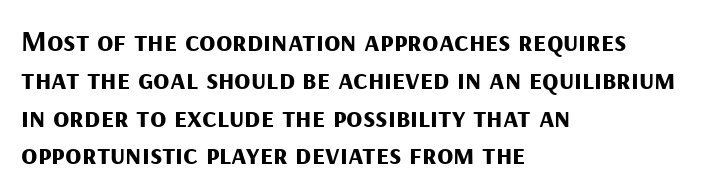
The words here are not underlined. Nothing unusual about the tracking: characters are spaced as the font intends. Quick note: interline space is typical. Letterform terminals end flat and unadorned throughout the passage. Is the type bold? Yes — the strokes are clearly thick and heavy.
